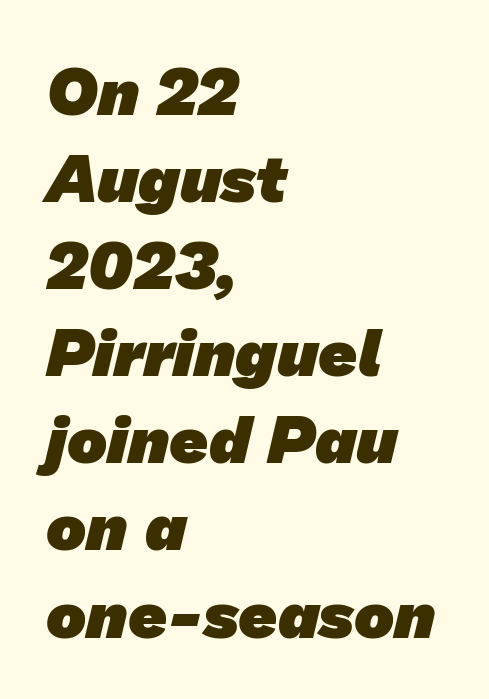
{"serif": "no", "bold": "yes", "weight": "heavy", "width": "normal", "stroke_contrast": "low", "x_height": "medium", "monospaced": "no", "underline": "no", "align": "left", "line_spacing": "normal", "line_spacing_ratio": 1.3, "letter_spacing": "normal", "letter_spacing_em": 0.0, "glyph_px": 67}
